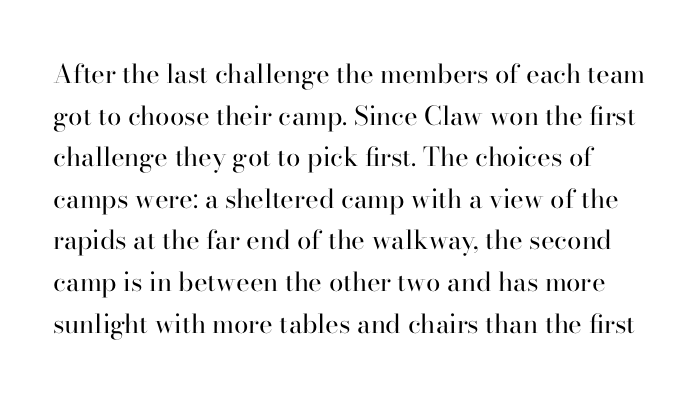
The image shows 26 px text type, upright; set normal line spacing (1.6x), normal letter spacing, not underlined.
